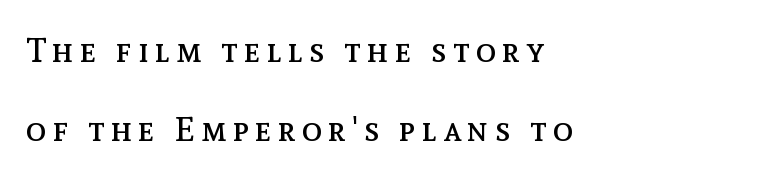
Tall strokes in this sample are plumb rather than angled. The ragged edge is on the right, which tells us the setting is flush left. Each stroke keeps to a modest, everyday thickness or less. Underline: absent.
